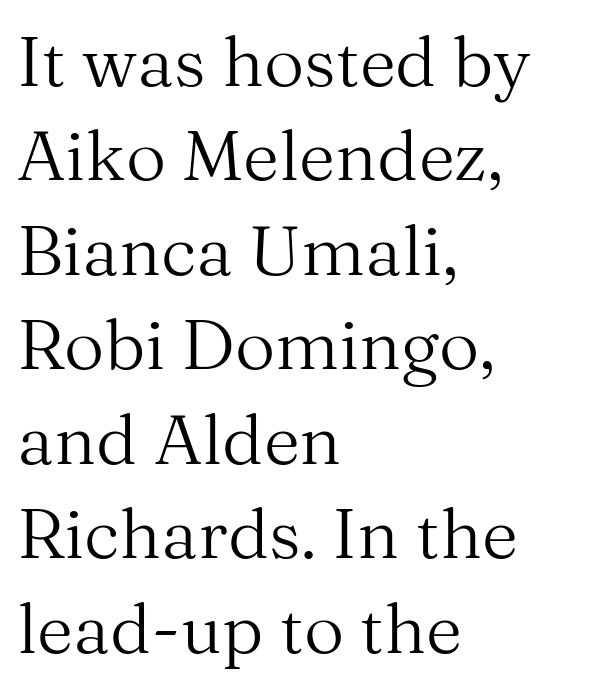
{"serif": "yes", "italic": "no", "bold": "no", "weight": "regular", "width": "normal", "stroke_contrast": "medium", "x_height": "medium", "monospaced": "no", "underline": "no", "align": "left", "line_spacing": "normal", "line_spacing_ratio": 1.35, "letter_spacing": "normal", "letter_spacing_em": 0.0, "glyph_px": 70}
